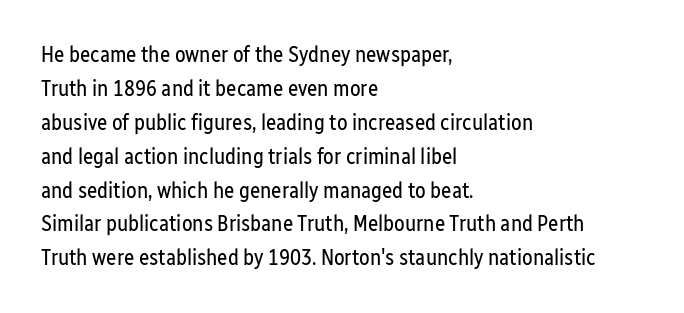
These lines stack with their left ends in a neat column. Any mark beneath the type? The region is blank. Short note: letters normally spaced. The type sits square on the baseline with zero lean.
